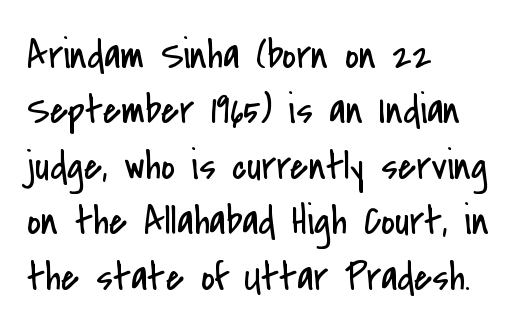
The typography opts for an upright posture over an oblique one. Normally led — the rows are evenly, conventionally spaced. Words float on clear page, feet unadorned. This sample is left-justified, so line endings fall wherever the words run out.
